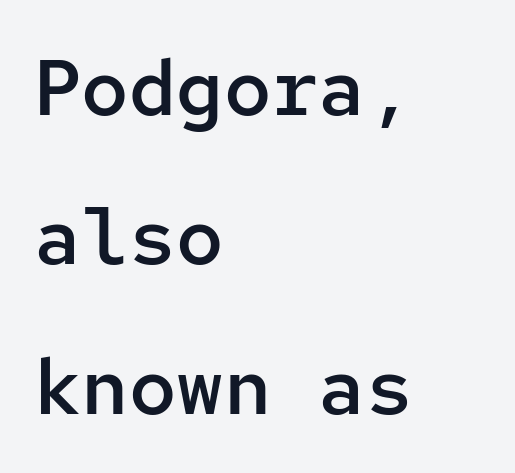
The image shows 79 px semibold sans-serif type, upright, monospaced; set left-aligned, line spacing 1.89x, normal letter spacing, not underlined; low stroke contrast and a medium x-height.
